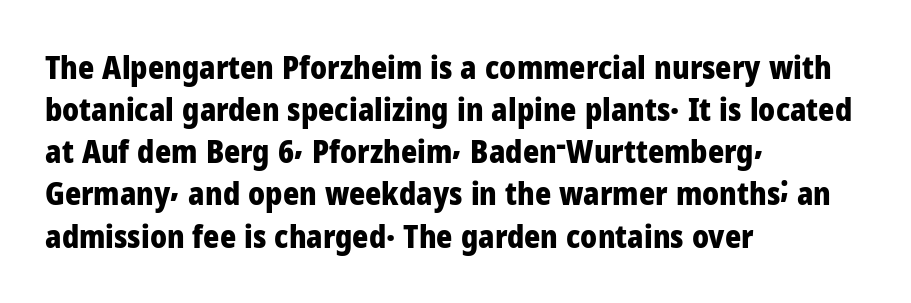
Q: Is the text bold? A: Yes.
Q: Is the text italic (slanted)? A: No, it is upright.
Q: Is the typeface a serif or a sans-serif typeface? A: Sans-serif.
Q: Is the text underlined? A: No.
Q: How is the paragraph aligned? A: Left-aligned.
Q: Is the spacing between letters normal or unusually wide? A: Normal.
Q: Is the spacing between lines tight, normal or loose? A: Normal.
Q: Width (condensed, normal, or wide)? A: Normal.
Q: Stroke contrast? A: Low.
Q: x-height? A: Medium.
Q: Monospaced? A: No.
